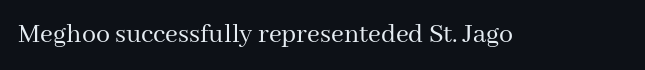
What stands out about the letter spacing? Nothing — it is the standard amount. Vertical strokes here are truly vertical. Anything drawn beneath the words? Only blank space. Is this a fixed-width face? No — the glyphs have proportional, varying widths. The characters display serif detailing at their extremities.
